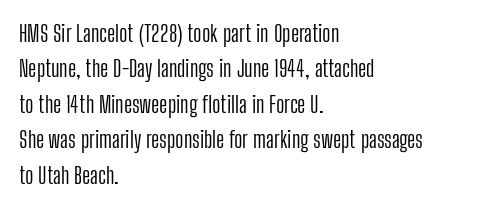
{"italic": "no", "bold": "no", "underline": "no", "align": "left", "line_spacing": "normal", "line_spacing_ratio": 1.54, "letter_spacing": "normal", "letter_spacing_em": 0.0, "glyph_px": 23}
